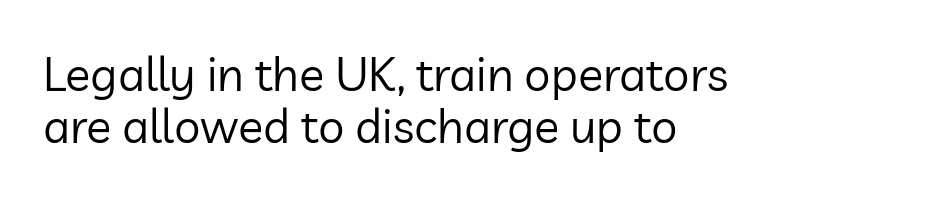
{"serif": "no", "italic": "no", "bold": "no", "weight": "regular", "width": "normal", "stroke_contrast": "low", "x_height": "medium", "monospaced": "no", "underline": "no", "align": "left", "line_spacing": "tight", "line_spacing_ratio": 1.11, "letter_spacing": "normal", "letter_spacing_em": 0.0, "glyph_px": 47}
